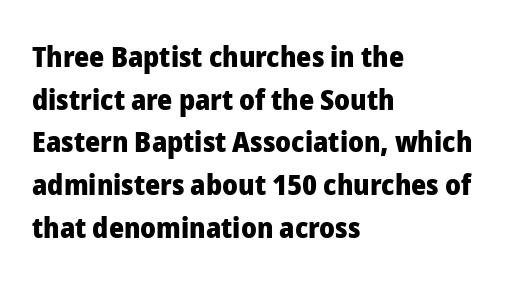
Observe the ordinary spacing: letters are neighbours, not strangers. Plenty of ink on the page — the face is bold. This sample uses an upright cut, with every glyph sitting square on the baseline. In terms of leading, this rendering sits right in the middle. The space beneath each line is pristine and unruled. Alignment: flush left.
